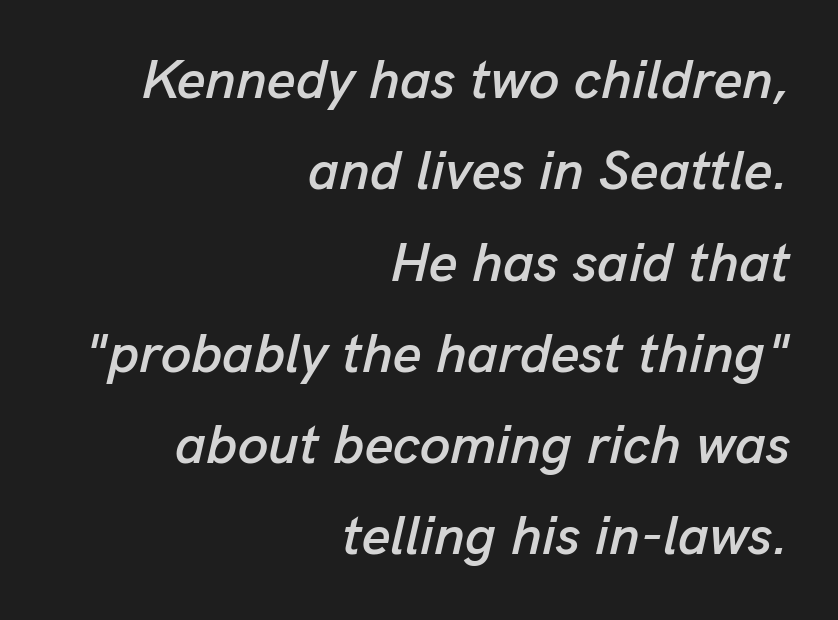
The image shows 55 px text type, italic (leaning right); set right-aligned, normal line spacing (1.66x), normal letter spacing, not underlined; low stroke contrast and a medium x-height.
